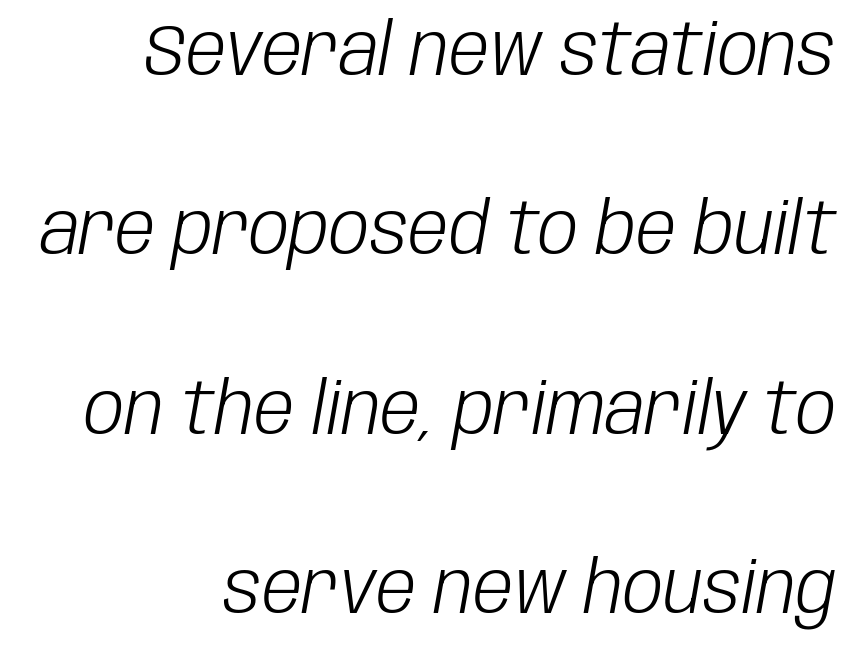
The image shows 72 px light, condensed type, italic (leaning right); set right-aligned, loose line spacing (2.49x), normal letter spacing, not underlined; low stroke contrast and a large x-height.
